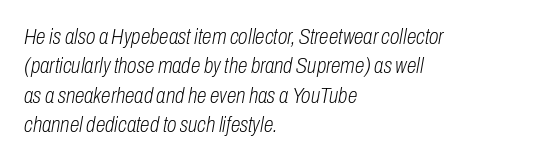
{"italic": "yes", "lean": "right", "slant_degrees": 10, "bold": "no", "underline": "no", "align": "left", "line_spacing": "normal", "line_spacing_ratio": 1.33, "letter_spacing": "normal", "letter_spacing_em": 0.0, "glyph_px": 22}
